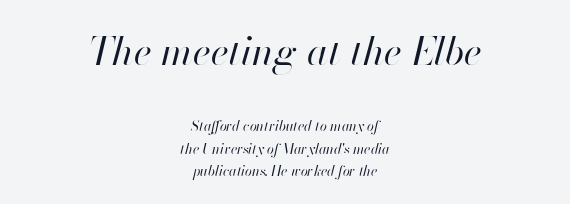
It's the slanting kind of type. Weight: regular or lighter. Lines of text with bare space underneath. Reading down the column, the eye jumps a familiar distance to each next line. Layout note: lines centered.
